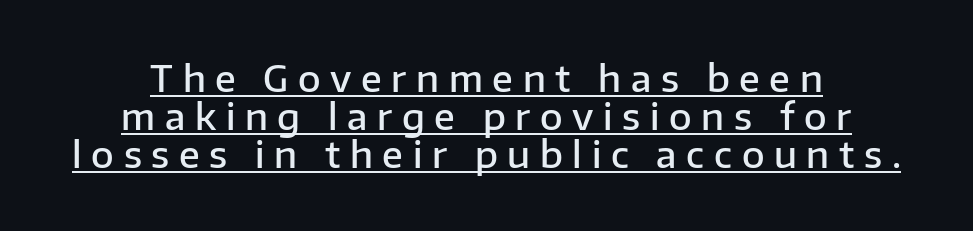
The image shows 37 px semibold sans-serif type, upright; set centered, tight line spacing (1.03x), unusually wide letter spacing (+0.26 em), underlined; low stroke contrast and a medium x-height.
